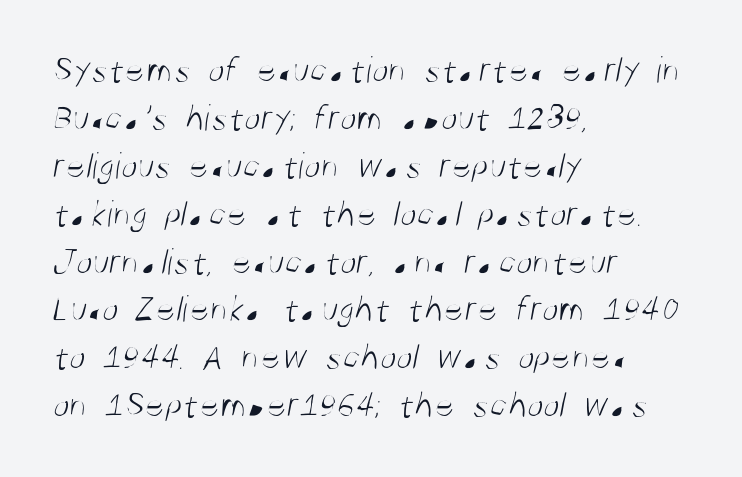
Q: Is the text bold? A: No.
Q: Is the typeface a serif or a sans-serif typeface? A: Sans-serif.
Q: Is the text underlined? A: No.
Q: How is the paragraph aligned? A: Left-aligned.
Q: Is the spacing between letters normal or unusually wide? A: Normal.
Q: Is the spacing between lines tight, normal or loose? A: Normal.
Q: Width (condensed, normal, or wide)? A: Condensed.
Q: Stroke contrast? A: Medium.
Q: x-height? A: Large.
Q: Monospaced? A: No.
